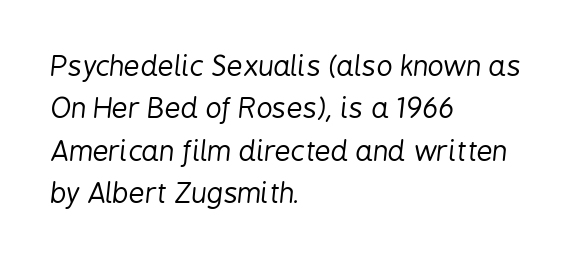
The image shows 28 px regular-weight, condensed type, italic (leaning right); set left-aligned, normal line spacing (1.51x), normal letter spacing, not underlined; low stroke contrast and a medium x-height.
